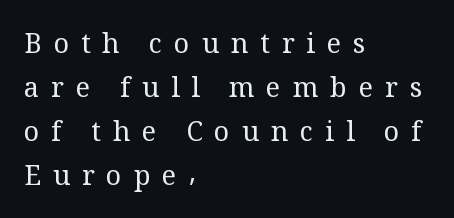
{"italic": "no", "bold": "no", "underline": "no", "align": "left", "line_spacing": "normal", "line_spacing_ratio": 1.63, "letter_spacing": "wide", "letter_spacing_em": 0.44, "glyph_px": 27}
